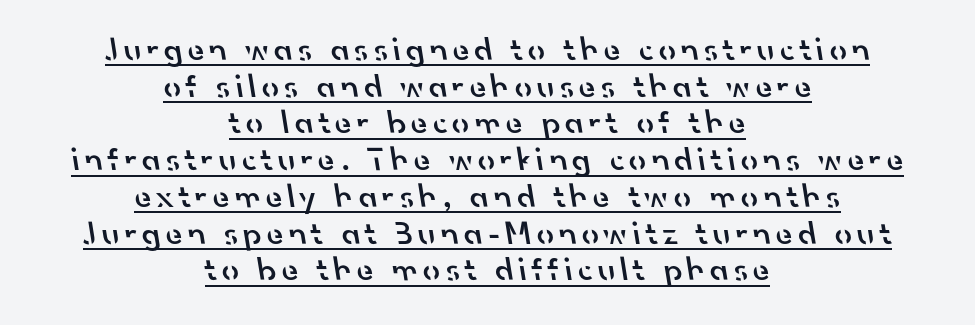
Q: Is the text bold? A: Semi-bold.
Q: Is the typeface a serif or a sans-serif typeface? A: Sans-serif.
Q: Is the text underlined? A: Yes.
Q: How is the paragraph aligned? A: Centered.
Q: Is the spacing between lines tight, normal or loose? A: Tight.
Q: Width (condensed, normal, or wide)? A: Normal.
Q: Stroke contrast? A: Low.
Q: x-height? A: Small.
Q: Monospaced? A: No.
